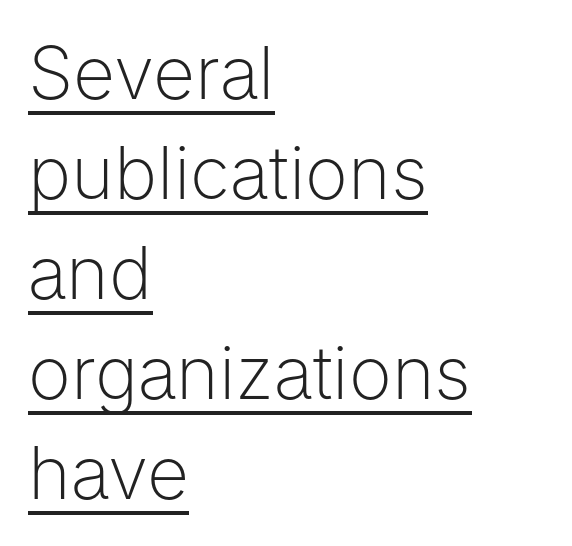
{"serif": "no", "italic": "no", "bold": "no", "weight": "light", "width": "normal", "stroke_contrast": "low", "x_height": "medium", "monospaced": "no", "underline": "yes", "align": "left", "line_spacing": "normal", "line_spacing_ratio": 1.37, "letter_spacing": "normal", "letter_spacing_em": 0.0, "glyph_px": 73}
